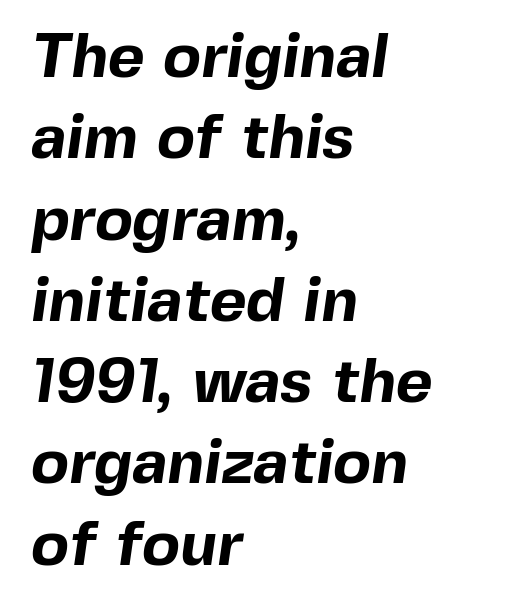
Alignment: flush left. Set as a true bold cut, around the 700 mark. Character widths vary here, with narrow letters taking less room than wide ones. The letters carry no serifs — their stems end cleanly without finishing strokes. The string is rendered with underlining switched off.
